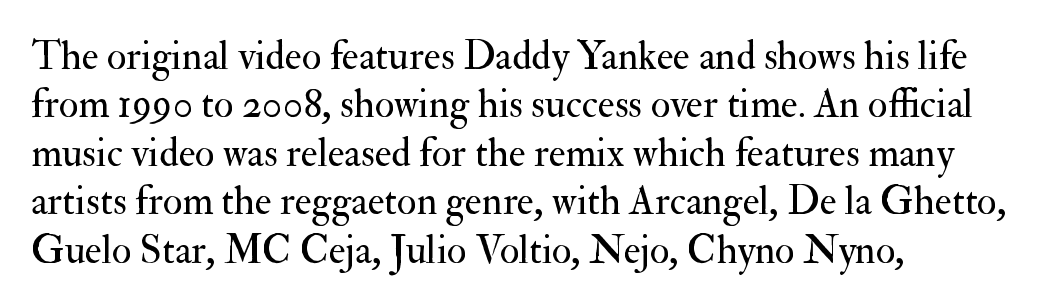
{"serif": "yes", "italic": "no", "bold": "no", "weight": "regular", "width": "normal", "stroke_contrast": "medium", "x_height": "small", "monospaced": "no", "underline": "no", "align": "left", "line_spacing_ratio": 1.21, "letter_spacing": "normal", "letter_spacing_em": 0.0, "glyph_px": 40}
